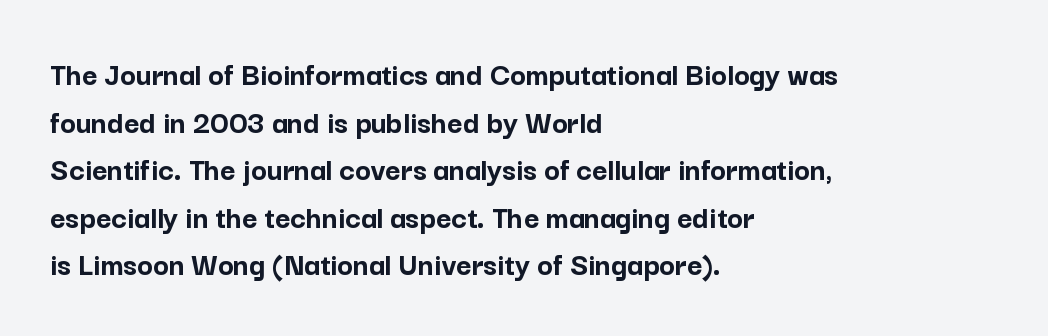
Q: Is the text bold? A: Yes.
Q: Is the text italic (slanted)? A: No, it is upright.
Q: Is the typeface a serif or a sans-serif typeface? A: Sans-serif.
Q: Is the text underlined? A: No.
Q: How is the paragraph aligned? A: Left-aligned.
Q: Is the spacing between letters normal or unusually wide? A: Normal.
Q: Is the spacing between lines tight, normal or loose? A: Normal.
Q: Width (condensed, normal, or wide)? A: Normal.
Q: Stroke contrast? A: Low.
Q: x-height? A: Medium.
Q: Monospaced? A: No.
